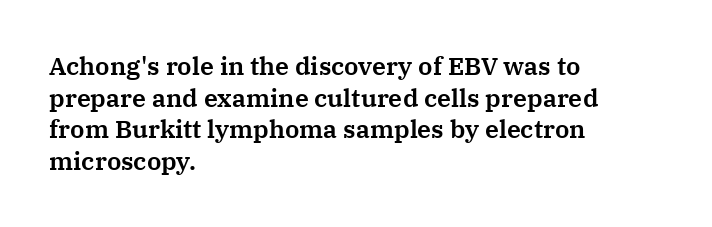
The rows are spaced the way most documents space them. No extra tracking has been applied to these lines. Which margin do the lines hug? The left one — the right edge is uneven. The gap between lines stays unmarked. If you drew a line through each stem, it would be perfectly vertical.
